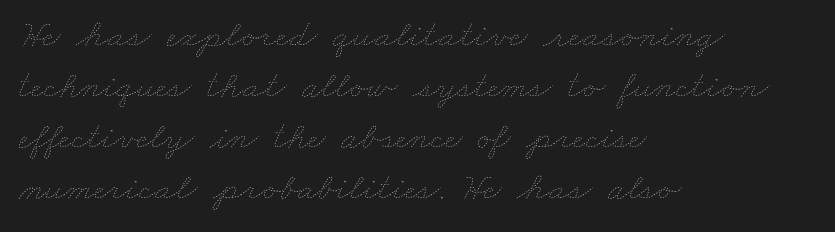
Q: Is the text bold? A: No.
Q: Is the text underlined? A: No.
Q: How is the paragraph aligned? A: Left-aligned.
Q: Is the spacing between letters normal or unusually wide? A: Normal.
Q: Is the spacing between lines tight, normal or loose? A: Normal.
Q: Width (condensed, normal, or wide)? A: Wide.
Q: Stroke contrast? A: Low.
Q: x-height? A: Small.
Q: Monospaced? A: No.
